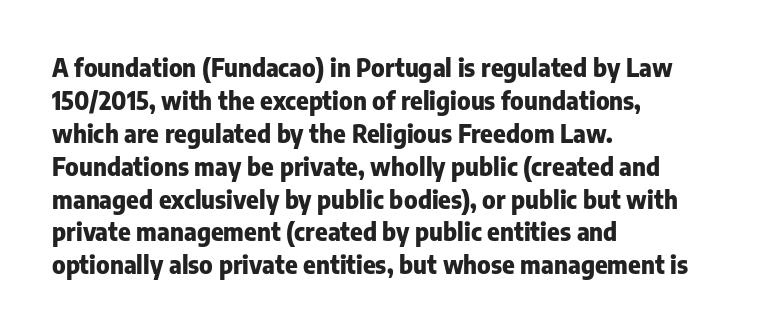
The image shows 24 px bold type, upright; set left-aligned, normal line spacing (1.37x), normal letter spacing, not underlined.
